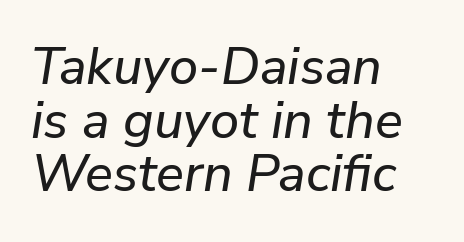
Reading down the block, your eye returns to a fixed left position each line. Beneath every word, the page is bare. The letters advance in unequal steps, a hallmark of proportional type. Leading is clearly below the norm, producing a dense column. The specimen reads as italic at a glance. The rendering keeps characters at their native spacing.
